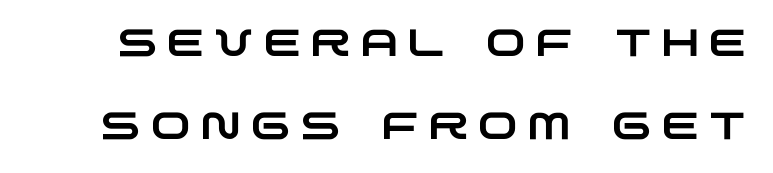
The space directly below the letters is spotless. What stands out about the letter spacing? Its width — letters are far apart. The face used here is a sans, in the tradition of grotesques and geometrics. You could fit nearly another row in the gap between these rows. Looks like regular typesetting: each glyph gets only the width it needs.
